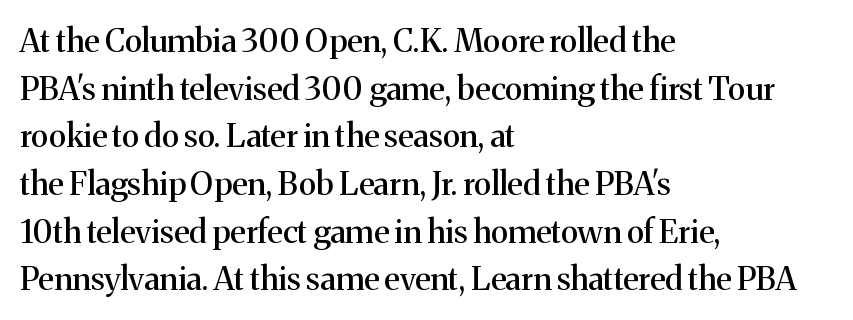
The passage shown has conventional tracking throughout. You can tell from the footed stems that serif type was used. Layout note: lines flush left. The baseline area is clear. Varying glyph widths throughout — classic text-font behaviour. Notice how descenders clear the ascenders below comfortably — that's standard leading.
